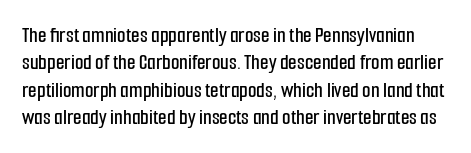
{"italic": "no", "underline": "no", "line_spacing_ratio": 1.24, "letter_spacing": "normal", "letter_spacing_em": 0.0, "glyph_px": 22}
